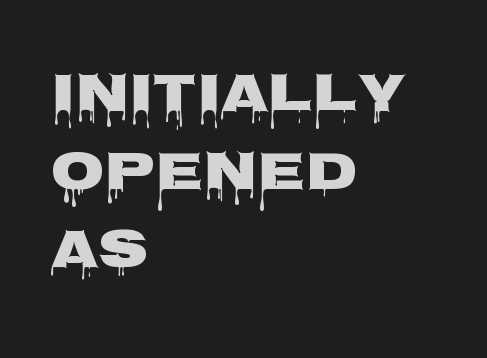
Q: Is the text bold? A: Yes.
Q: Is the text italic (slanted)? A: No, it is upright.
Q: Is the typeface a serif or a sans-serif typeface? A: Sans-serif.
Q: Is the text underlined? A: No.
Q: How is the paragraph aligned? A: Left-aligned.
Q: Is the spacing between letters normal or unusually wide? A: Normal.
Q: Is the spacing between lines tight, normal or loose? A: Normal.
Q: Width (condensed, normal, or wide)? A: Wide.
Q: Stroke contrast? A: Low.
Q: x-height? A: Large.
Q: Monospaced? A: No.
